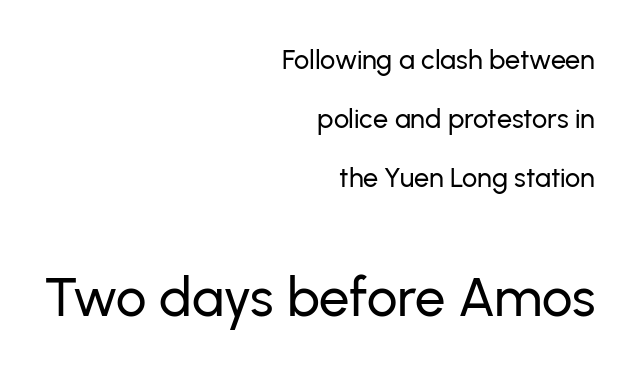
Q: Is the text italic (slanted)? A: No, it is upright.
Q: Is the typeface a serif or a sans-serif typeface? A: Sans-serif.
Q: Is the text underlined? A: No.
Q: How is the paragraph aligned? A: Right-aligned.
Q: Is the spacing between letters normal or unusually wide? A: Normal.
Q: Is the spacing between lines tight, normal or loose? A: Loose.
Q: Which block of text is set in a larger size, the first (top) or the second (bottom)? A: The second (bottom) one.
Q: Width (condensed, normal, or wide)? A: Normal.
Q: Stroke contrast? A: Low.
Q: x-height? A: Medium.
Q: Monospaced? A: No.
